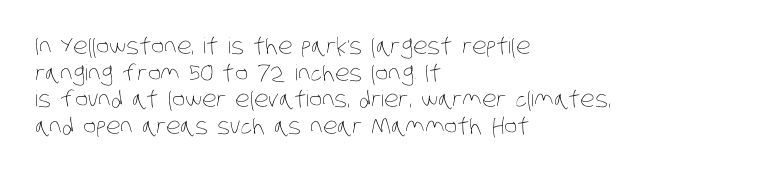
{"bold": "no", "underline": "no", "align": "left", "line_spacing_ratio": 1.21, "letter_spacing": "normal", "letter_spacing_em": 0.0, "glyph_px": 22}
